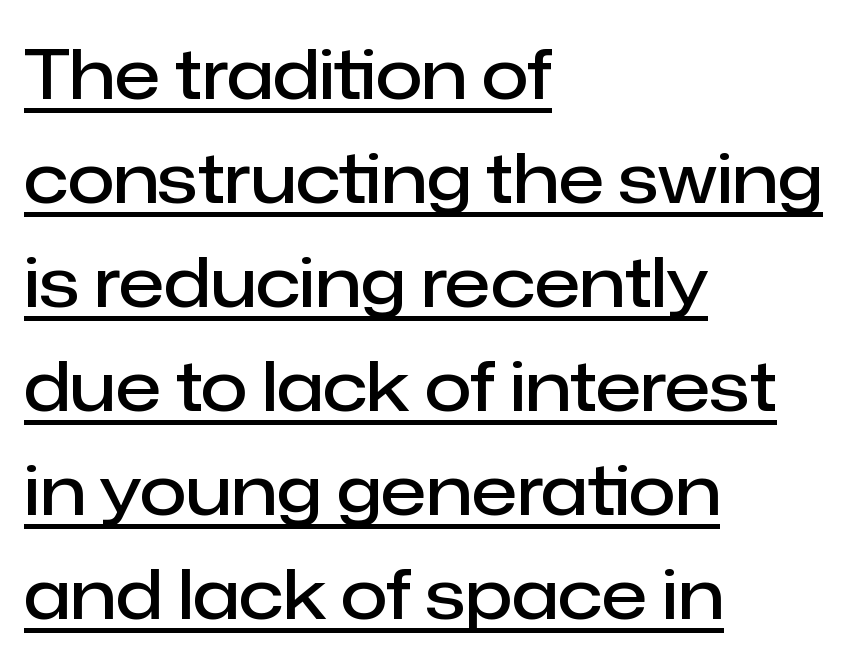
{"serif": "no", "italic": "no", "bold": "semi", "weight": "semibold", "width": "normal", "stroke_contrast": "low", "x_height": "medium", "monospaced": "no", "underline": "yes", "align": "left", "line_spacing": "normal", "line_spacing_ratio": 1.53, "letter_spacing": "normal", "letter_spacing_em": 0.0, "glyph_px": 68}
